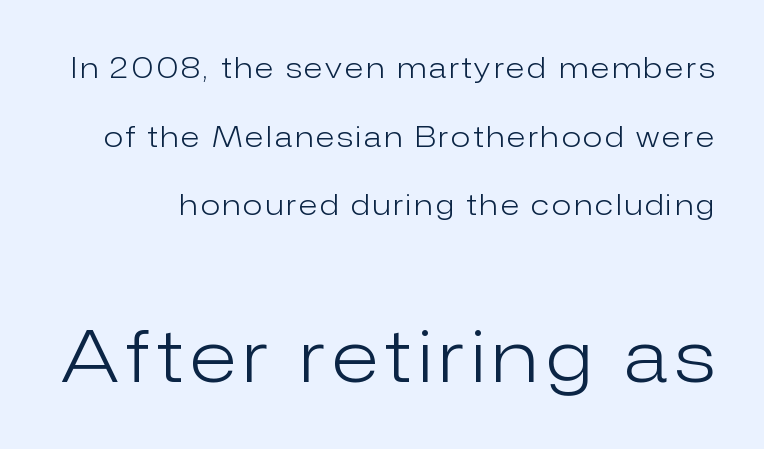
Compared with a typical body face, this is equally light or lighter still. Do the characters align in a grid? No, the font is proportional. Baseline-to-baseline distance is far greater than the letter height. To sum up the face: it is a sans, with no serifs. No italicization has been applied; the sample stays upright.
